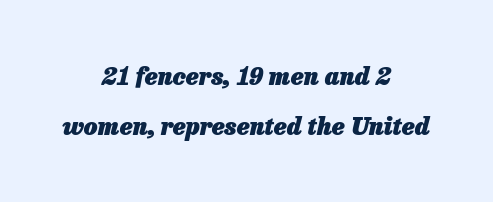
The image shows 24 px bold type, italic (leaning right); set centered, loose line spacing (2.1x), normal letter spacing, not underlined.
